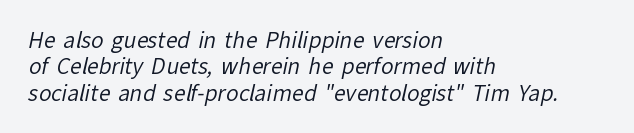
There is no visible air inserted between adjacent glyphs. A quiet, ordinary-to-light weight characterises the typeface. Bare-footed words on every line. The setting favours the left margin, as ordinary paragraphs usually do.
